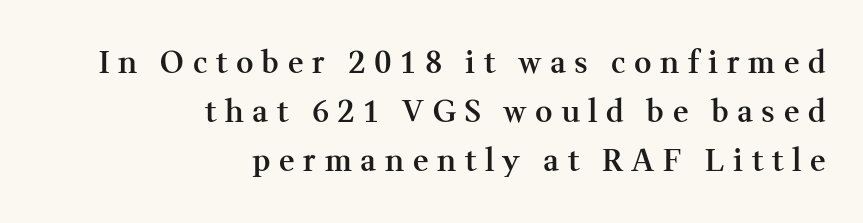
Q: Is the text bold? A: Semi-bold.
Q: Is the text italic (slanted)? A: No, it is upright.
Q: Is the typeface a serif or a sans-serif typeface? A: Serif.
Q: Is the text underlined? A: No.
Q: How is the paragraph aligned? A: Right-aligned.
Q: Is the spacing between letters normal or unusually wide? A: Unusually wide.
Q: Is the spacing between lines tight, normal or loose? A: Normal.
Q: Width (condensed, normal, or wide)? A: Normal.
Q: Stroke contrast? A: Medium.
Q: x-height? A: Medium.
Q: Monospaced? A: No.
